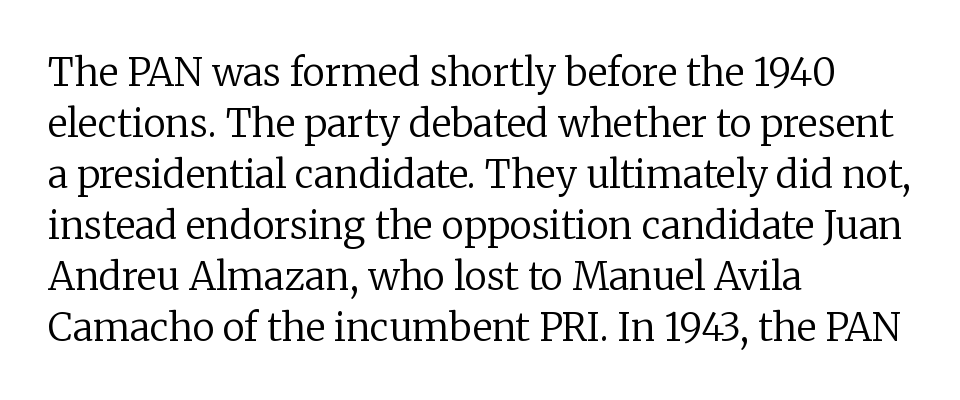
Q: Is the text bold? A: No.
Q: Is the text italic (slanted)? A: No, it is upright.
Q: Is the typeface a serif or a sans-serif typeface? A: Serif.
Q: Is the text underlined? A: No.
Q: How is the paragraph aligned? A: Left-aligned.
Q: Is the spacing between letters normal or unusually wide? A: Normal.
Q: Is the spacing between lines tight, normal or loose? A: Normal.
Q: Width (condensed, normal, or wide)? A: Normal.
Q: Stroke contrast? A: Low.
Q: x-height? A: Medium.
Q: Monospaced? A: No.
